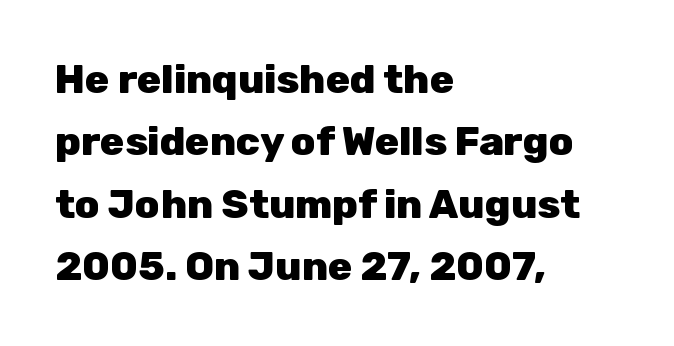
Q: Is the text bold? A: Yes.
Q: Is the text italic (slanted)? A: No, it is upright.
Q: Is the typeface a serif or a sans-serif typeface? A: Sans-serif.
Q: Is the text underlined? A: No.
Q: How is the paragraph aligned? A: Left-aligned.
Q: Is the spacing between letters normal or unusually wide? A: Normal.
Q: Is the spacing between lines tight, normal or loose? A: Normal.
Q: Width (condensed, normal, or wide)? A: Normal.
Q: Stroke contrast? A: Low.
Q: x-height? A: Medium.
Q: Monospaced? A: No.
